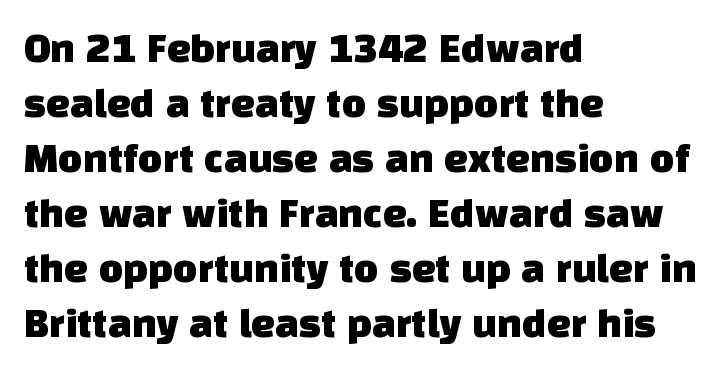
The image shows 42 px sans-serif type; set left-aligned, normal line spacing (1.31x), normal letter spacing, not underlined; low stroke contrast and a large x-height.
